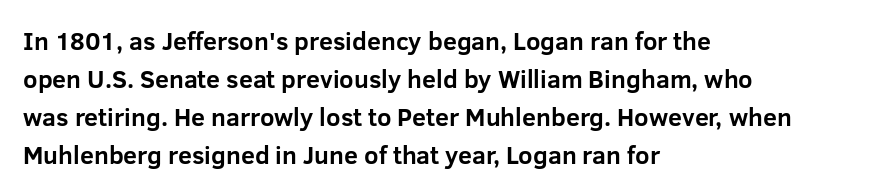
The image shows 25 px bold type, upright; set left-aligned, normal line spacing (1.52x), normal letter spacing, not underlined.
